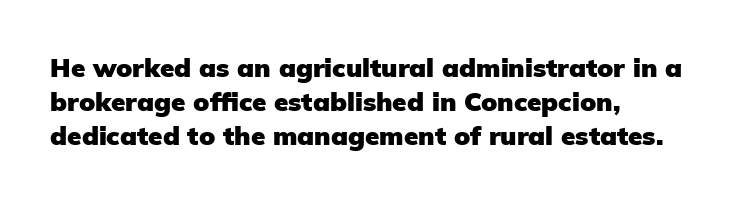
Typeset ragged right — the left edge is the straight one. Words float on clear page, feet unadorned. Vertically, the passage feels balanced, rows spaced as you'd expect. This sample uses plain, unmodified letter spacing. Summary of weight: heavy, a full bold. Characters remain perfectly vertical along every line.
